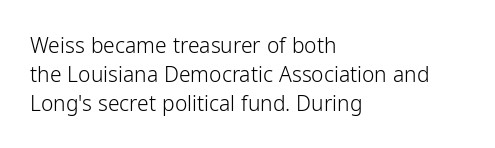
Q: Is the text bold? A: No.
Q: Is the text italic (slanted)? A: No, it is upright.
Q: Is the text underlined? A: No.
Q: How is the paragraph aligned? A: Left-aligned.
Q: Is the spacing between letters normal or unusually wide? A: Normal.
Q: Is the spacing between lines tight, normal or loose? A: Normal.
